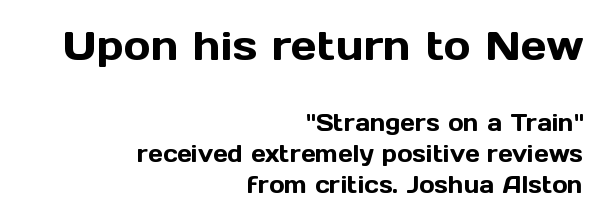
The image shows 41 px sans-serif type, upright; set right-aligned, normal line spacing (1.36x), normal letter spacing, not underlined; the first (top) block is 1.78x larger; a medium x-height.
